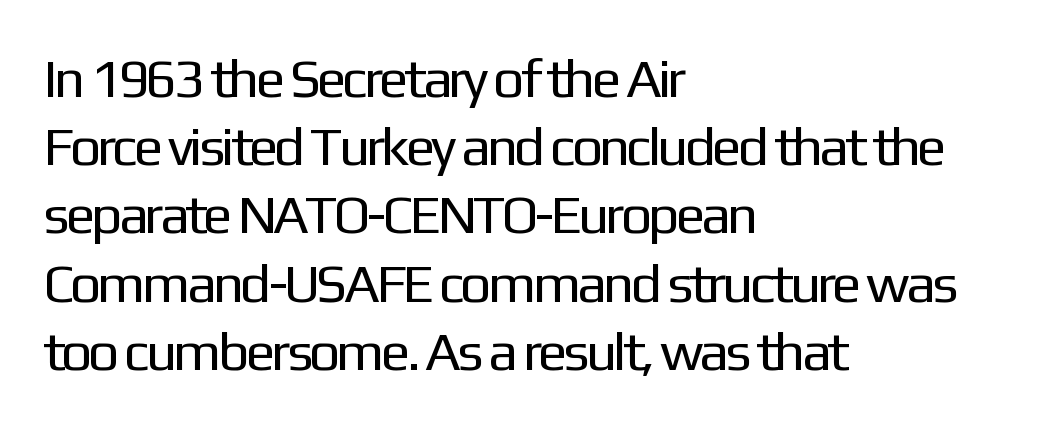
{"serif": "no", "italic": "no", "bold": "no", "weight": "regular", "width": "normal", "stroke_contrast": "low", "x_height": "medium", "monospaced": "no", "underline": "no", "align": "left", "line_spacing_ratio": 1.24, "letter_spacing": "normal", "letter_spacing_em": 0.0, "glyph_px": 55}
